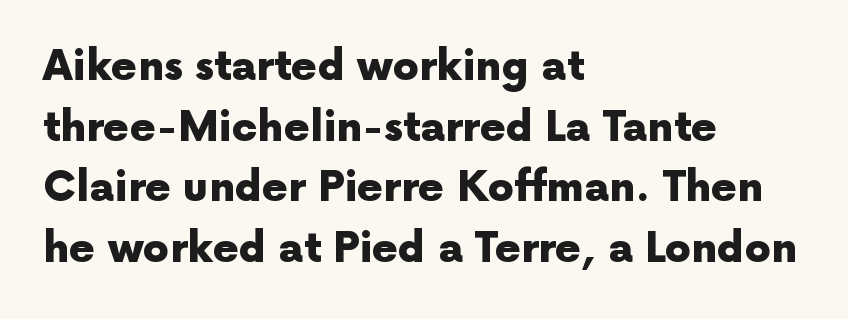
The image shows 41 px heavy sans-serif type, upright; set left-aligned, normal line spacing (1.48x), normal letter spacing, not underlined; a medium x-height.
